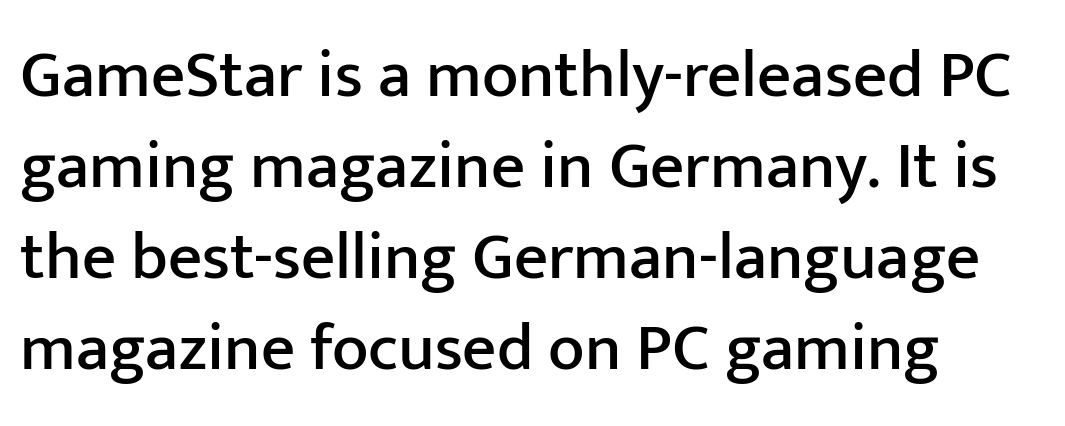
Q: Is the text italic (slanted)? A: No, it is upright.
Q: Is the typeface a serif or a sans-serif typeface? A: Sans-serif.
Q: Is the text underlined? A: No.
Q: How is the paragraph aligned? A: Left-aligned.
Q: Is the spacing between letters normal or unusually wide? A: Normal.
Q: Is the spacing between lines tight, normal or loose? A: Normal.
Q: Width (condensed, normal, or wide)? A: Normal.
Q: Stroke contrast? A: Low.
Q: x-height? A: Medium.
Q: Monospaced? A: No.
